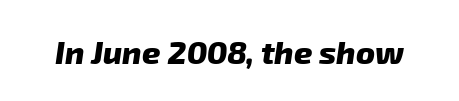
Decoration check: the copy has no underline. Note the varied advance widths — an 'i' is clearly narrower than an 'm'. Does the type have serifs? No, each stem ends abruptly. Observe the ordinary spacing: letters are neighbours, not strangers.
